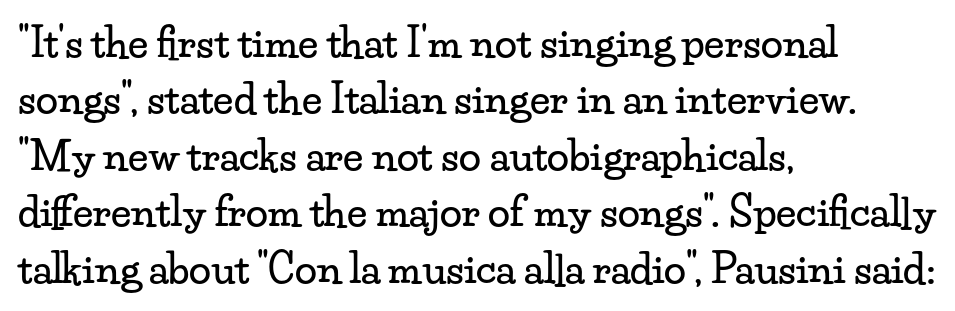
Q: Is the text italic (slanted)? A: No, it is upright.
Q: Is the typeface a serif or a sans-serif typeface? A: Serif.
Q: Is the text underlined? A: No.
Q: How is the paragraph aligned? A: Left-aligned.
Q: Is the spacing between letters normal or unusually wide? A: Normal.
Q: Is the spacing between lines tight, normal or loose? A: Normal.
Q: Width (condensed, normal, or wide)? A: Wide.
Q: Stroke contrast? A: Low.
Q: x-height? A: Small.
Q: Monospaced? A: No.
